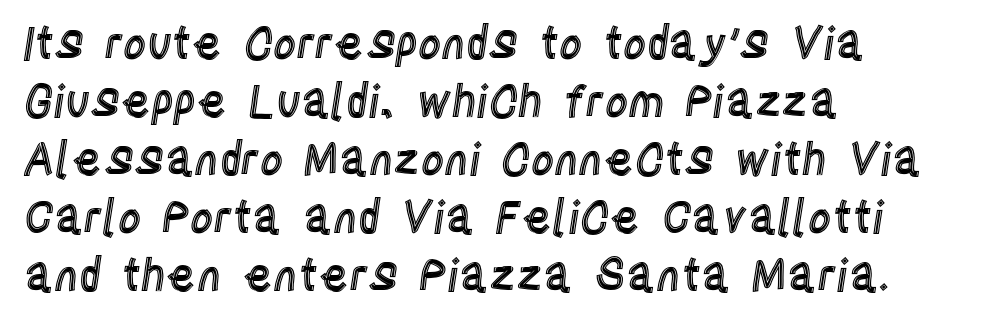
Q: Is the text italic (slanted)? A: Yes.
Q: Is the text underlined? A: No.
Q: How is the paragraph aligned? A: Left-aligned.
Q: Is the spacing between letters normal or unusually wide? A: Normal.
Q: Is the spacing between lines tight, normal or loose? A: Normal.
Q: Width (condensed, normal, or wide)? A: Condensed.
Q: x-height? A: Large.
Q: Monospaced? A: No.
